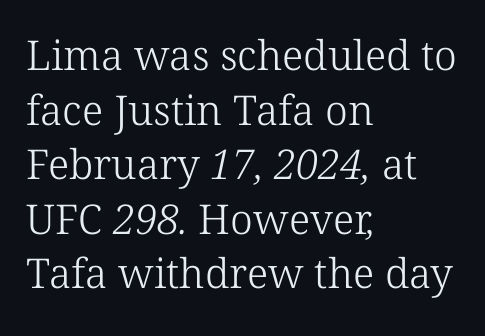
Q: Is the text bold? A: No.
Q: Is the typeface a serif or a sans-serif typeface? A: Serif.
Q: Is the text underlined? A: No.
Q: How is the paragraph aligned? A: Left-aligned.
Q: Is the spacing between letters normal or unusually wide? A: Normal.
Q: Is the spacing between lines tight, normal or loose? A: Normal.
Q: Width (condensed, normal, or wide)? A: Normal.
Q: Stroke contrast? A: Low.
Q: x-height? A: Medium.
Q: Monospaced? A: No.
